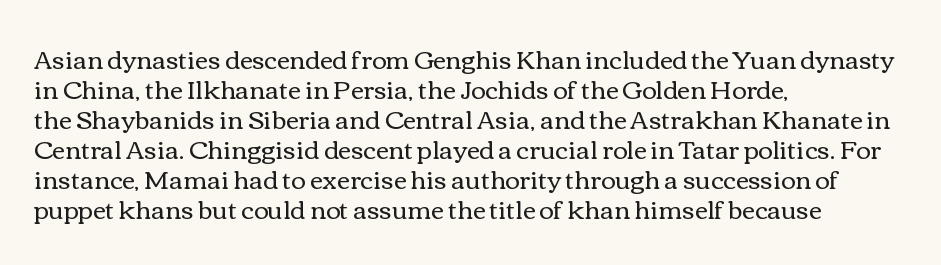
{"italic": "no", "bold": "no", "underline": "no", "align": "left", "line_spacing_ratio": 1.2, "letter_spacing": "normal", "letter_spacing_em": 0.0, "glyph_px": 25}
